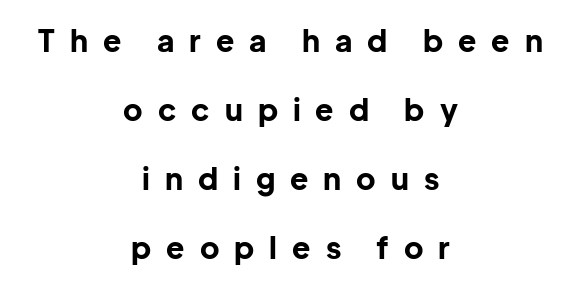
Q: Is the text bold? A: Yes.
Q: Is the text italic (slanted)? A: No, it is upright.
Q: Is the typeface a serif or a sans-serif typeface? A: Sans-serif.
Q: Is the text underlined? A: No.
Q: How is the paragraph aligned? A: Centered.
Q: Is the spacing between letters normal or unusually wide? A: Unusually wide.
Q: Is the spacing between lines tight, normal or loose? A: Loose.
Q: Width (condensed, normal, or wide)? A: Normal.
Q: Stroke contrast? A: Low.
Q: x-height? A: Medium.
Q: Monospaced? A: No.
